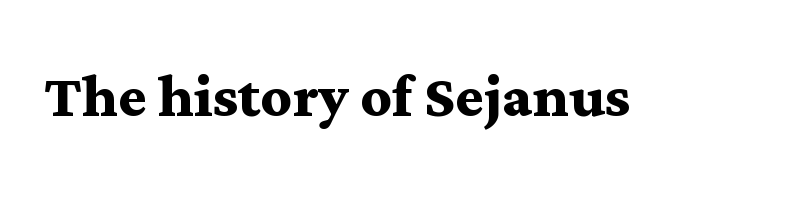
Character widths vary here, with narrow letters taking less room than wide ones. Words float on clear page, feet unadorned. The characters display serif detailing at their extremities. Does extra space separate the letters? No, they use regular spacing. These words are printed bold, with thick strokes throughout.
